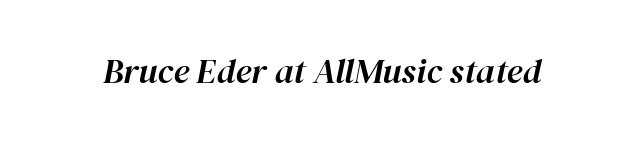
Nothing unusual about the tracking: characters are spaced as the font intends. Spacing verdict: proportional, widths tailored to each character. The lettering tilts uniformly, giving the passage an italic look. Descenders hang freely into open space.
